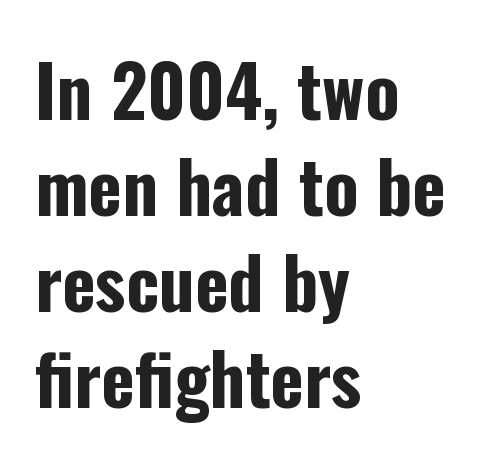
{"serif": "no", "italic": "no", "bold": "yes", "weight": "bold", "width": "condensed", "stroke_contrast": "low", "x_height": "medium", "monospaced": "no", "underline": "no", "align": "left", "line_spacing": "normal", "line_spacing_ratio": 1.35, "letter_spacing": "normal", "letter_spacing_em": 0.0, "glyph_px": 71}
